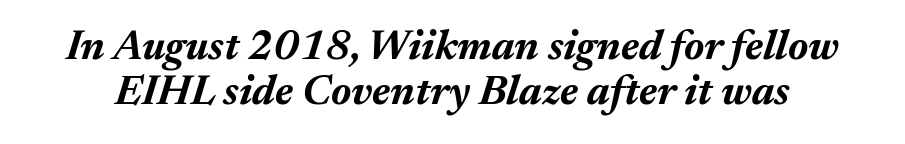
The font is running at its bold setting. Each word holds together tightly as a unit, with standard inter-letter gaps. The baseline area is clear. Honestly, the rows look squashed on top of each other.
